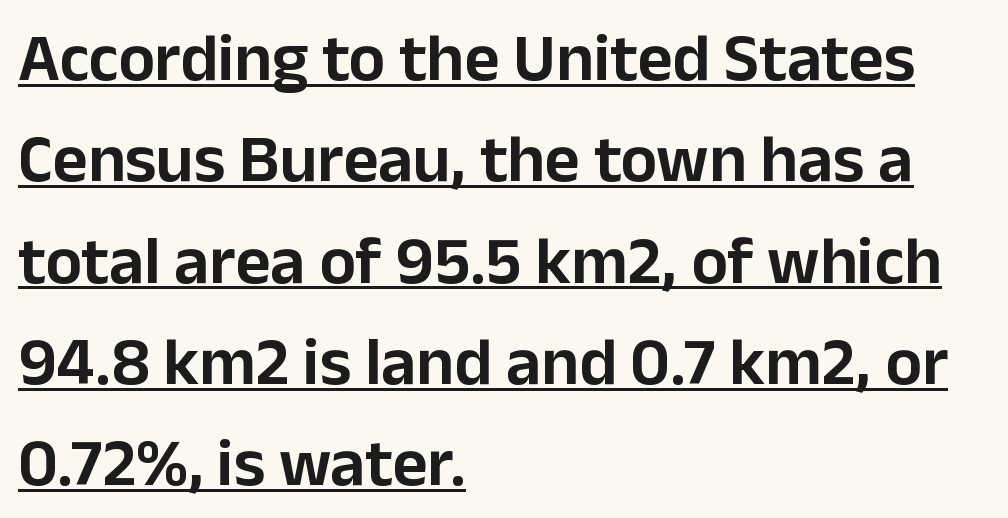
{"serif": "no", "italic": "no", "width": "normal", "stroke_contrast": "low", "x_height": "medium", "monospaced": "no", "underline": "yes", "align": "left", "line_spacing": "normal", "line_spacing_ratio": 1.49, "letter_spacing": "normal", "letter_spacing_em": 0.0, "glyph_px": 68}
